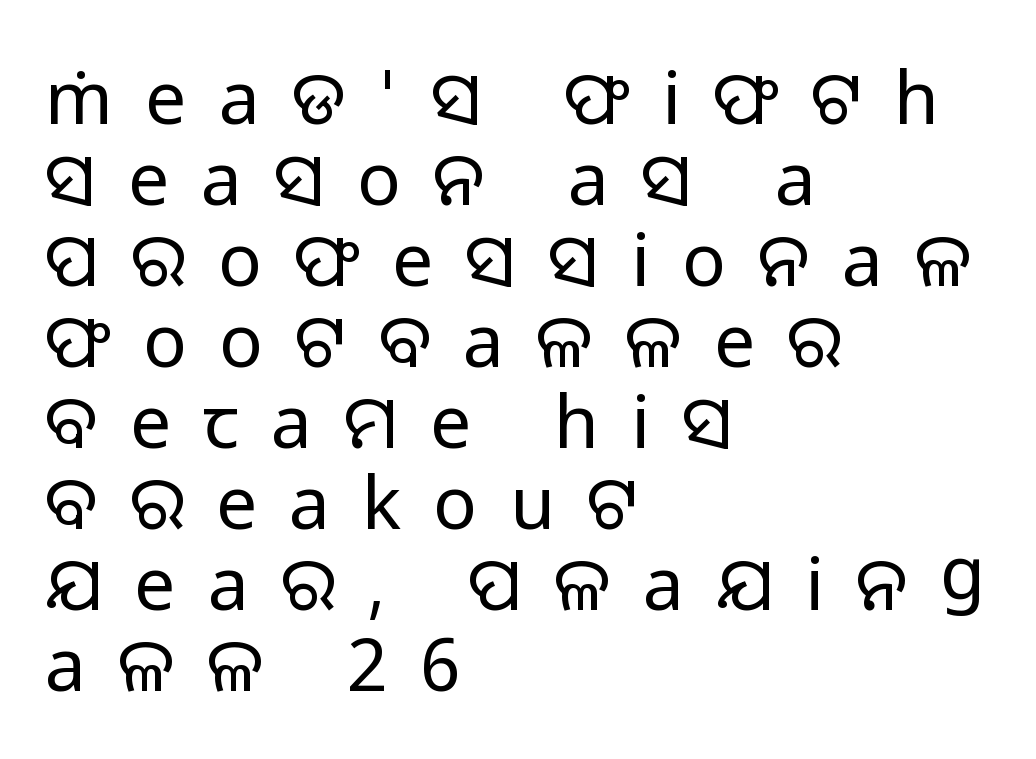
Q: Is the text bold? A: No.
Q: Is the text italic (slanted)? A: No, it is upright.
Q: Is the typeface a serif or a sans-serif typeface? A: Sans-serif.
Q: Is the text underlined? A: No.
Q: How is the paragraph aligned? A: Left-aligned.
Q: Is the spacing between letters normal or unusually wide? A: Unusually wide.
Q: Is the spacing between lines tight, normal or loose? A: Tight.
Q: Width (condensed, normal, or wide)? A: Normal.
Q: Stroke contrast? A: Low.
Q: x-height? A: Medium.
Q: Monospaced? A: No.
